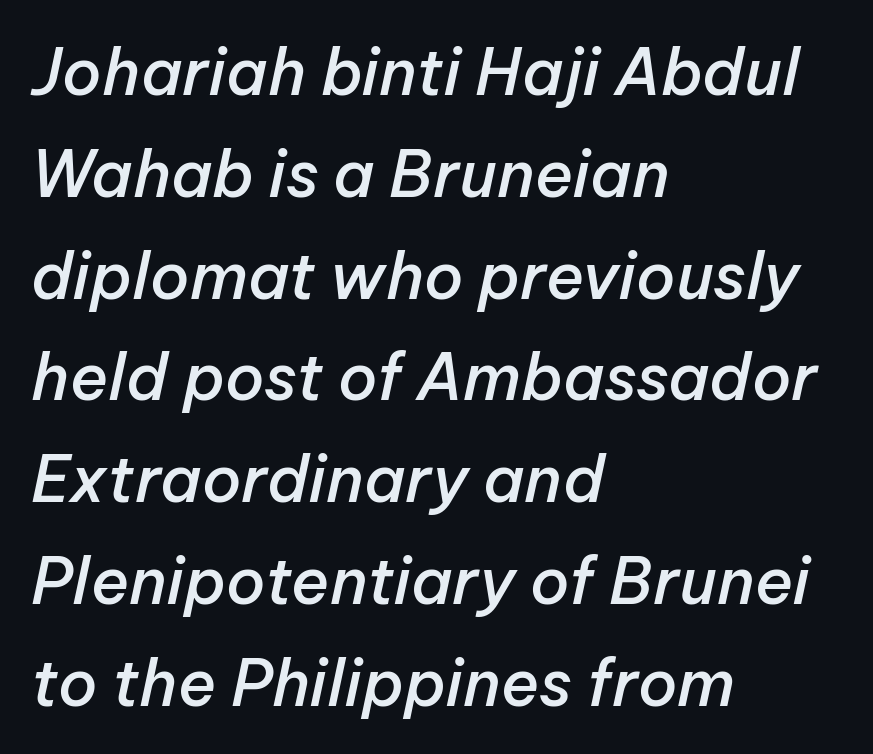
The image shows 64 px semibold type, italic (leaning right); set left-aligned, normal line spacing (1.59x), normal letter spacing, not underlined; low stroke contrast and a medium x-height.
